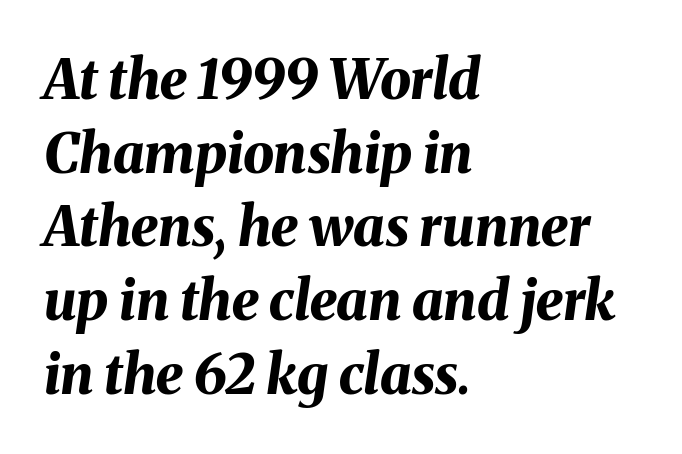
The image shows 55 px bold type, italic (leaning right); set left-aligned, normal line spacing (1.34x), normal letter spacing, not underlined; medium stroke contrast and a medium x-height.
